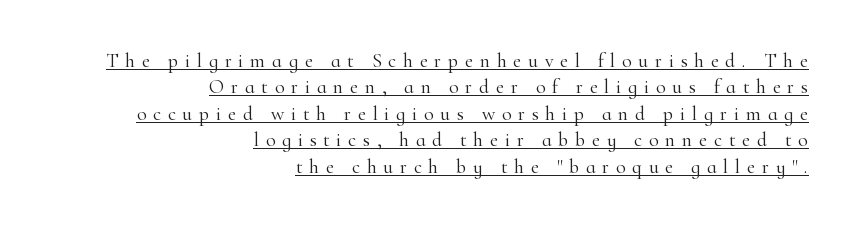
The image shows 20 px text type, upright; set right-aligned, normal line spacing (1.32x), unusually wide letter spacing (+0.33 em), underlined.
